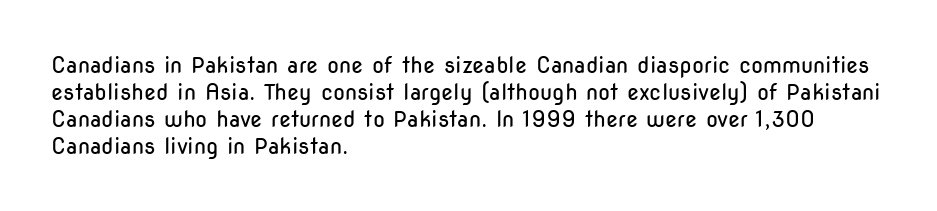
Q: Is the text bold? A: No.
Q: Is the text italic (slanted)? A: No, it is upright.
Q: Is the text underlined? A: No.
Q: How is the paragraph aligned? A: Left-aligned.
Q: Is the spacing between letters normal or unusually wide? A: Normal.
